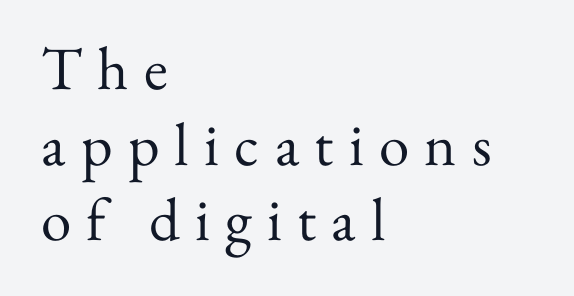
Little horizontal feet cap the strokes, marking this as serif type. The rendering uses natural spacing where letterforms have individual widths. No letter is thick-stroked: the sample isn't bold. Vertical strokes here are truly vertical. Leftover space on each line is placed entirely after the last word. Display-style spreading of the glyphs; the letterfit is very open.
